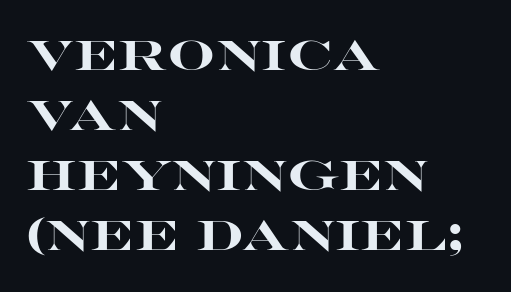
Q: Is the text bold? A: Yes.
Q: Is the text italic (slanted)? A: No, it is upright.
Q: Is the typeface a serif or a sans-serif typeface? A: Serif.
Q: Is the text underlined? A: No.
Q: How is the paragraph aligned? A: Left-aligned.
Q: Is the spacing between letters normal or unusually wide? A: Normal.
Q: Is the spacing between lines tight, normal or loose? A: Normal.
Q: Width (condensed, normal, or wide)? A: Wide.
Q: Stroke contrast? A: High.
Q: x-height? A: Large.
Q: Monospaced? A: No.
